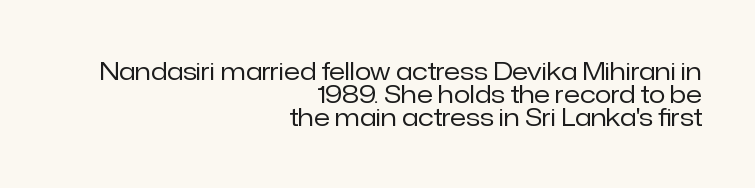
{"italic": "no", "bold": "no", "underline": "no", "align": "right", "line_spacing": "tight", "line_spacing_ratio": 0.96, "letter_spacing": "normal", "letter_spacing_em": 0.0, "glyph_px": 24}
